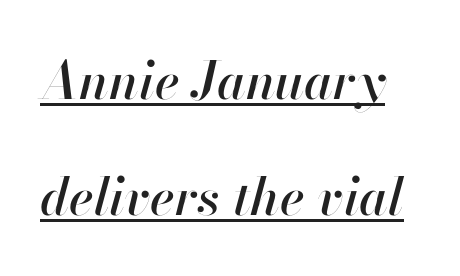
The rendering uses the underline text-decoration. The rendering uses a large line-height, opening up the rows. Inter-character spacing is left at the font's built-in metrics. Character widths vary here, with narrow letters taking less room than wide ones. Emphasis-style slanted type is in use.
